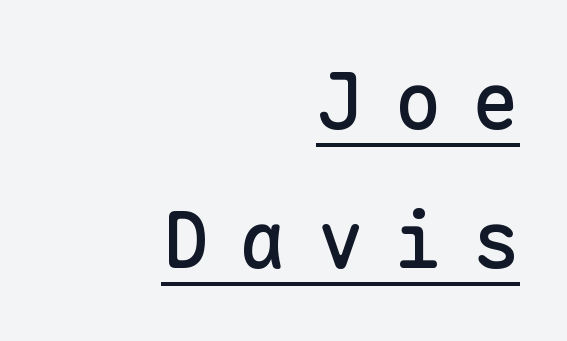
Fixed-width glyphs throughout — classic coding-font behaviour. If you drew a line through each stem, it would be perfectly vertical. Letterform terminals end flat and unadorned throughout the passage. Observe the wide spacing: letters keep a clear distance from each other. A continuous stroke trails under the words, as in a hyperlink. Notice how the passage keeps a crisp vertical edge on the right only.
